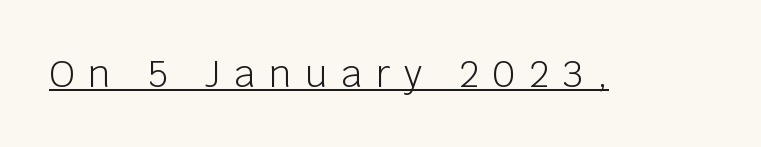
{"serif": "no", "italic": "no", "bold": "no", "weight": "light", "width": "normal", "stroke_contrast": "low", "x_height": "large", "monospaced": "no", "underline": "yes", "letter_spacing": "wide", "letter_spacing_em": 0.37, "glyph_px": 37}
